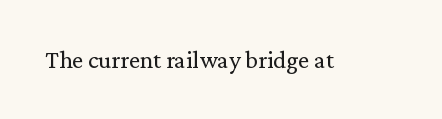
{"italic": "no", "bold": "no", "underline": "no", "letter_spacing": "normal", "letter_spacing_em": 0.0, "glyph_px": 25}
